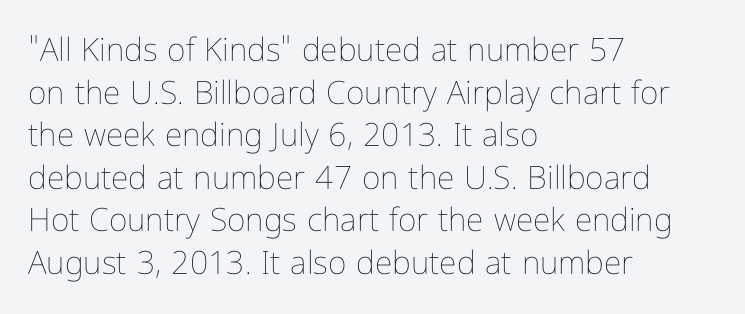
The image shows 32 px thin, condensed type, upright; set left-aligned, normal line spacing (1.33x), normal letter spacing, not underlined; low stroke contrast and a medium x-height.
